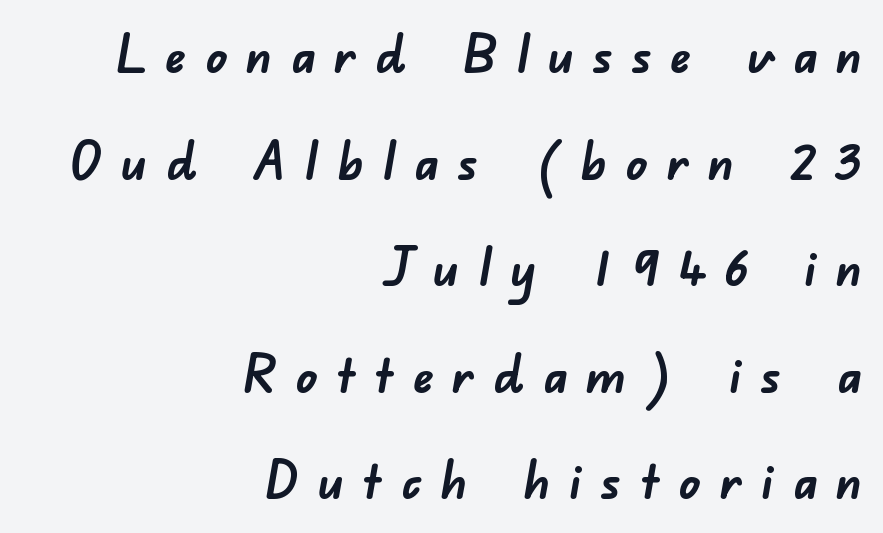
The image shows 52 px semibold sans-serif type; set right-aligned, loose line spacing (2.05x), unusually wide letter spacing (+0.36 em), not underlined; low stroke contrast and a small x-height.
